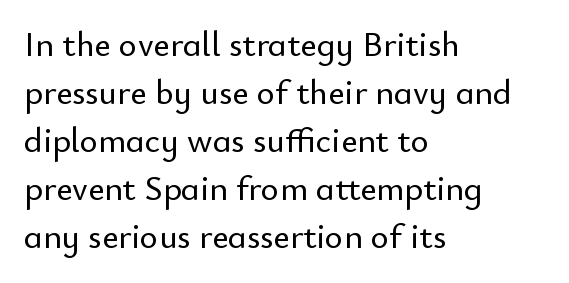
The image shows 35 px sans-serif type, upright; set left-aligned, normal line spacing (1.37x), normal letter spacing, not underlined; low stroke contrast and a small x-height.
